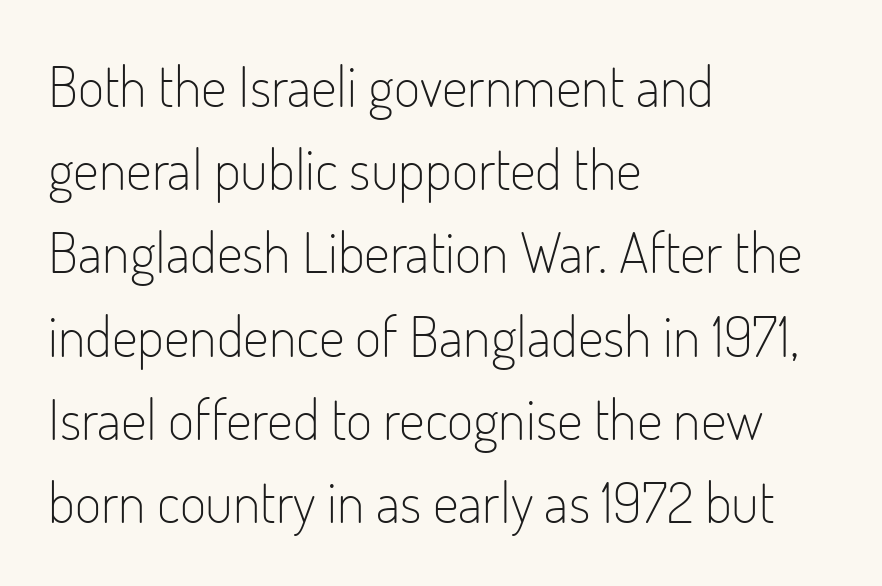
One glance says typical: line gaps are just what's usual. The face used here is a sans, in the tradition of grotesques and geometrics. Is there any slant? The stems are plumb. One-word summary of the alignment: left.
